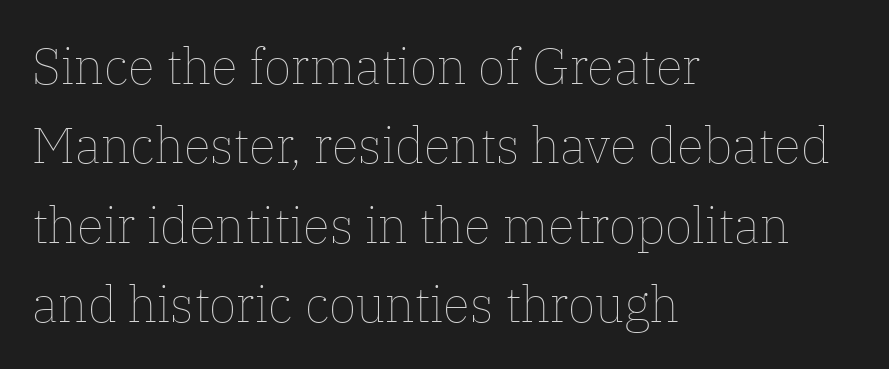
The image shows 50 px thin type, upright; set left-aligned, normal line spacing (1.59x), normal letter spacing, not underlined; low stroke contrast and a medium x-height.
